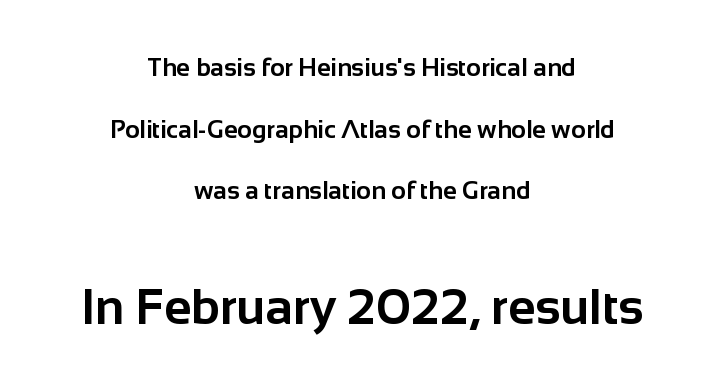
Q: Is the text bold? A: Yes.
Q: Is the text italic (slanted)? A: No, it is upright.
Q: Is the typeface a serif or a sans-serif typeface? A: Sans-serif.
Q: Is the text underlined? A: No.
Q: How is the paragraph aligned? A: Centered.
Q: Is the spacing between letters normal or unusually wide? A: Normal.
Q: Is the spacing between lines tight, normal or loose? A: Loose.
Q: Which block of text is set in a larger size, the first (top) or the second (bottom)? A: The second (bottom) one.
Q: Width (condensed, normal, or wide)? A: Normal.
Q: Stroke contrast? A: Low.
Q: x-height? A: Medium.
Q: Monospaced? A: No.
